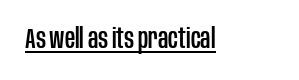
{"serif": "no", "italic": "no", "width": "condensed", "stroke_contrast": "low", "x_height": "large", "monospaced": "no", "underline": "yes", "letter_spacing": "normal", "letter_spacing_em": 0.0, "glyph_px": 28}
